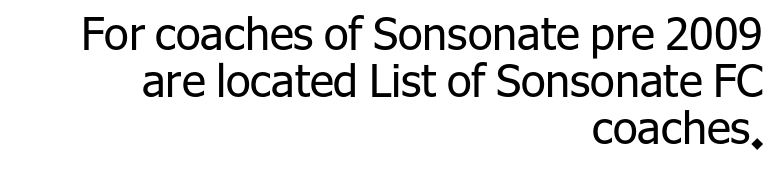
The image shows 45 px regular-weight sans-serif type, upright; set right-aligned, tight line spacing (1.05x), normal letter spacing, not underlined; low stroke contrast and a medium x-height.
